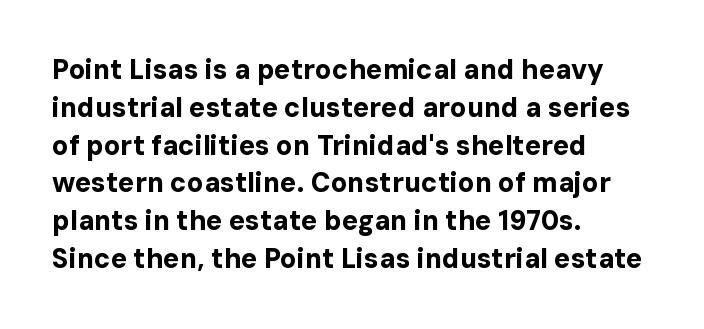
Q: Is the text bold? A: Yes.
Q: Is the text italic (slanted)? A: No, it is upright.
Q: Is the text underlined? A: No.
Q: How is the paragraph aligned? A: Left-aligned.
Q: Is the spacing between letters normal or unusually wide? A: Normal.
Q: Is the spacing between lines tight, normal or loose? A: Normal.
